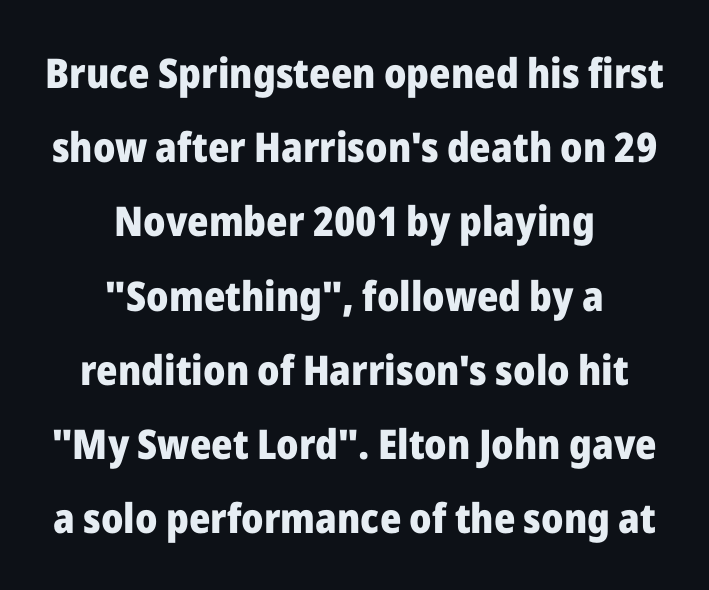
{"serif": "no", "italic": "no", "bold": "yes", "weight": "heavy", "width": "normal", "stroke_contrast": "low", "x_height": "medium", "monospaced": "no", "underline": "no", "align": "center", "line_spacing_ratio": 1.81, "letter_spacing": "normal", "letter_spacing_em": 0.0, "glyph_px": 41}
